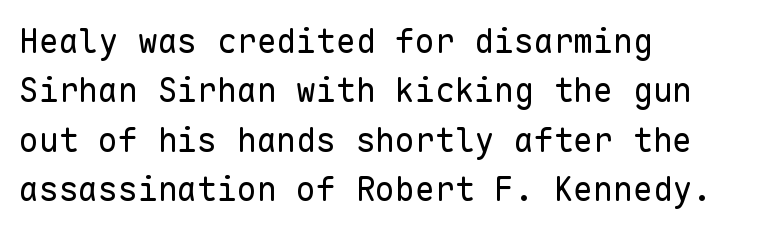
Q: Is the text bold? A: No.
Q: Is the text italic (slanted)? A: No, it is upright.
Q: Is the typeface a serif or a sans-serif typeface? A: Sans-serif.
Q: Is the text underlined? A: No.
Q: How is the paragraph aligned? A: Left-aligned.
Q: Is the spacing between letters normal or unusually wide? A: Normal.
Q: Is the spacing between lines tight, normal or loose? A: Normal.
Q: Width (condensed, normal, or wide)? A: Normal.
Q: Stroke contrast? A: Low.
Q: x-height? A: Medium.
Q: Monospaced? A: Yes.
